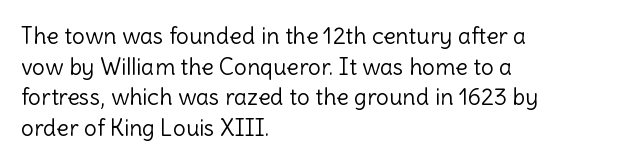
The image shows 23 px text type, upright; set left-aligned, normal line spacing (1.33x), normal letter spacing, not underlined.
